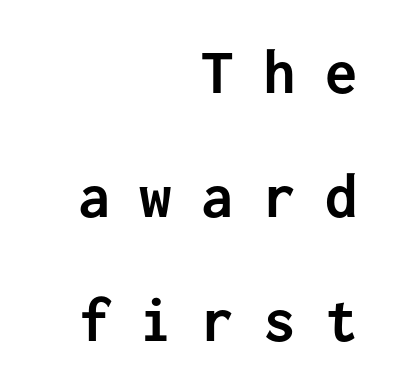
A typesetter would call this monospace, since all characters share one set width. Students, this is bold: see how much ink each stroke carries. Vertical spacing — loose. Posture: vertical. The face used here is rendered with a markedly widened letterfit.
